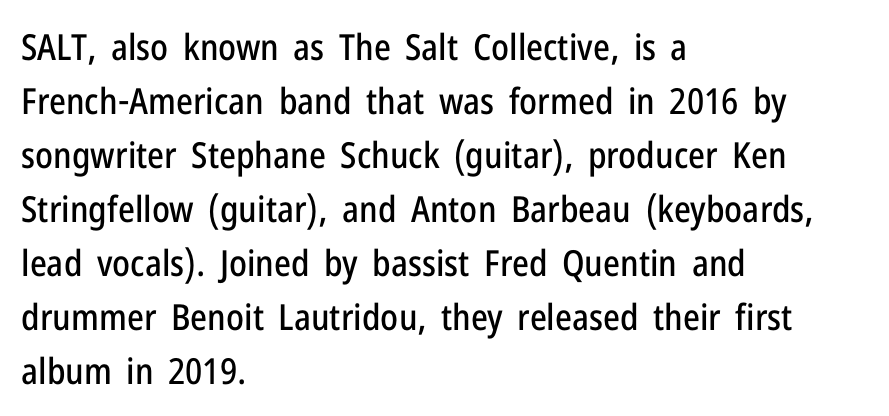
Q: Is the text italic (slanted)? A: No, it is upright.
Q: Is the typeface a serif or a sans-serif typeface? A: Sans-serif.
Q: Is the text underlined? A: No.
Q: How is the paragraph aligned? A: Left-aligned.
Q: Is the spacing between letters normal or unusually wide? A: Normal.
Q: Is the spacing between lines tight, normal or loose? A: Normal.
Q: Width (condensed, normal, or wide)? A: Condensed.
Q: Stroke contrast? A: Low.
Q: x-height? A: Medium.
Q: Monospaced? A: No.
